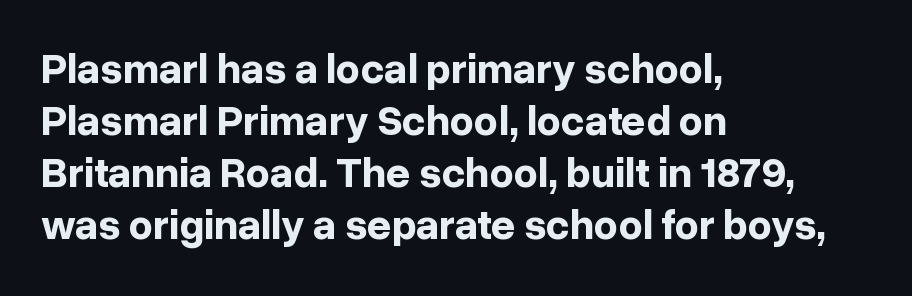
Q: Is the text bold? A: Yes.
Q: Is the text italic (slanted)? A: No, it is upright.
Q: Is the typeface a serif or a sans-serif typeface? A: Sans-serif.
Q: Is the text underlined? A: No.
Q: How is the paragraph aligned? A: Left-aligned.
Q: Is the spacing between letters normal or unusually wide? A: Normal.
Q: Width (condensed, normal, or wide)? A: Normal.
Q: Stroke contrast? A: Low.
Q: x-height? A: Medium.
Q: Monospaced? A: No.
